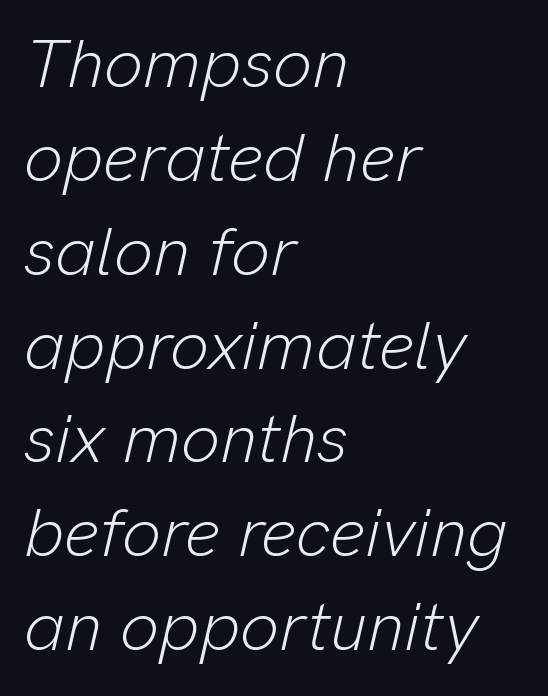
{"italic": "yes", "lean": "right", "slant_degrees": 13, "bold": "no", "weight": "light", "width": "normal", "stroke_contrast": "low", "x_height": "medium", "monospaced": "no", "underline": "no", "align": "left", "line_spacing": "normal", "line_spacing_ratio": 1.36, "letter_spacing": "normal", "letter_spacing_em": 0.0, "glyph_px": 69}
